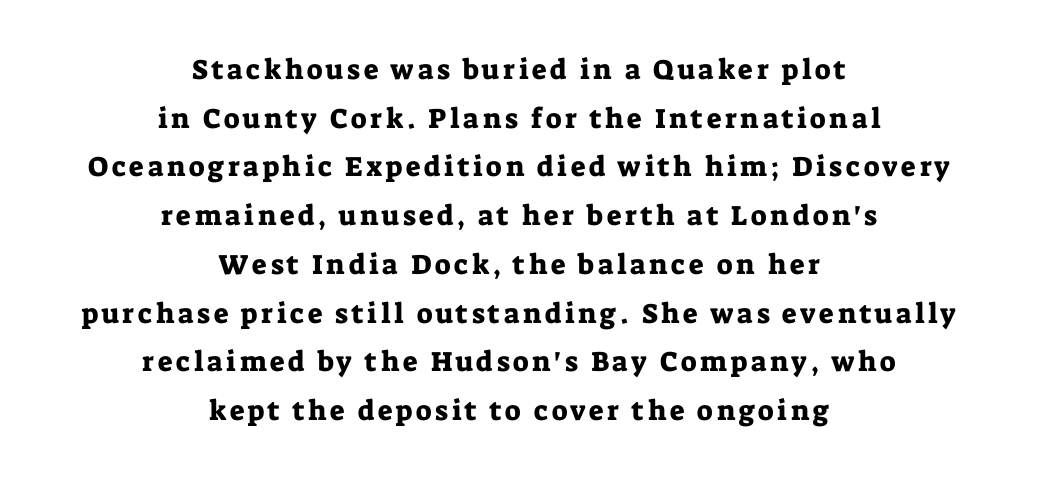
Q: Is the text italic (slanted)? A: No, it is upright.
Q: Is the typeface a serif or a sans-serif typeface? A: Serif.
Q: Is the text underlined? A: No.
Q: How is the paragraph aligned? A: Centered.
Q: Width (condensed, normal, or wide)? A: Normal.
Q: Stroke contrast? A: Low.
Q: x-height? A: Medium.
Q: Monospaced? A: No.
